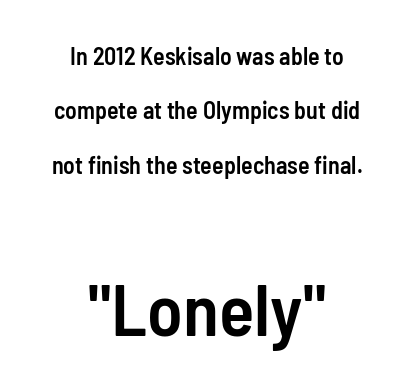
{"serif": "no", "italic": "no", "bold": "semi", "weight": "semibold", "width": "condensed", "stroke_contrast": "low", "x_height": "medium", "monospaced": "no", "underline": "no", "align": "center", "line_spacing": "loose", "line_spacing_ratio": 2.27, "letter_spacing": "normal", "letter_spacing_em": 0.0, "larger_block": "second", "size_ratio": 3.04, "glyph_px": 73}
